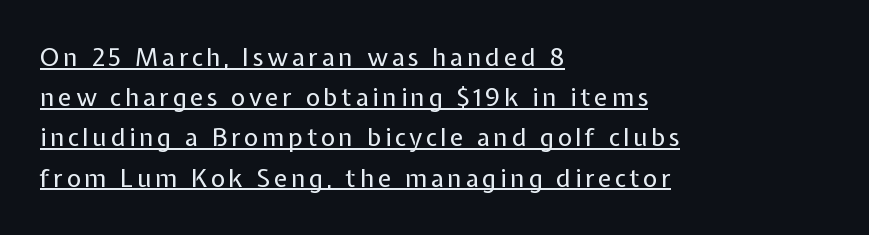
{"italic": "no", "bold": "no", "underline": "yes", "align": "left", "line_spacing": "normal", "line_spacing_ratio": 1.61, "glyph_px": 25}
